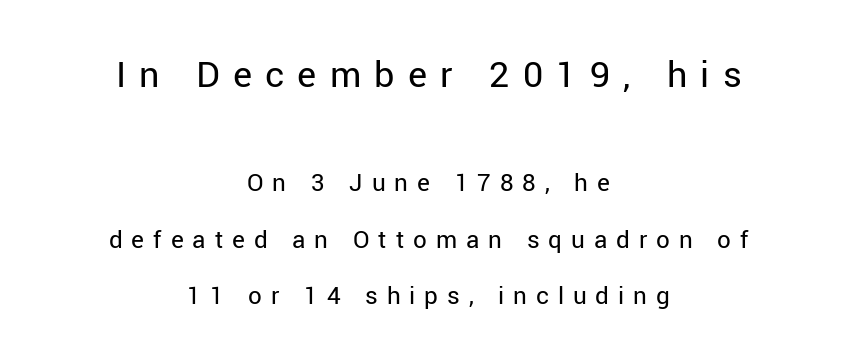
Q: Is the text bold? A: No.
Q: Is the text italic (slanted)? A: No, it is upright.
Q: Is the typeface a serif or a sans-serif typeface? A: Sans-serif.
Q: Is the text underlined? A: No.
Q: How is the paragraph aligned? A: Centered.
Q: Is the spacing between letters normal or unusually wide? A: Unusually wide.
Q: Is the spacing between lines tight, normal or loose? A: Loose.
Q: Which block of text is set in a larger size, the first (top) or the second (bottom)? A: The first (top) one.
Q: Width (condensed, normal, or wide)? A: Normal.
Q: Stroke contrast? A: Low.
Q: x-height? A: Medium.
Q: Monospaced? A: No.
